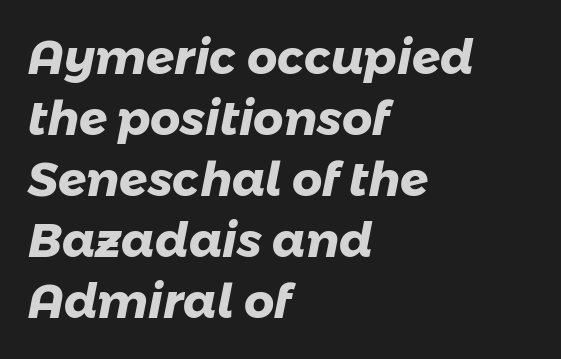
Q: Is the text bold? A: Yes.
Q: Is the typeface a serif or a sans-serif typeface? A: Sans-serif.
Q: Is the text underlined? A: No.
Q: How is the paragraph aligned? A: Left-aligned.
Q: Is the spacing between letters normal or unusually wide? A: Normal.
Q: Is the spacing between lines tight, normal or loose? A: Normal.
Q: Width (condensed, normal, or wide)? A: Normal.
Q: Stroke contrast? A: Low.
Q: x-height? A: Medium.
Q: Monospaced? A: No.
